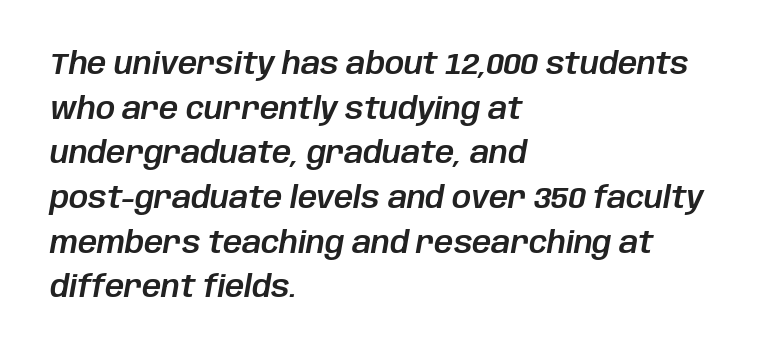
{"italic": "yes", "lean": "right", "slant_degrees": 10, "width": "normal", "stroke_contrast": "low", "x_height": "large", "monospaced": "no", "underline": "no", "align": "left", "line_spacing": "normal", "line_spacing_ratio": 1.49, "letter_spacing": "normal", "letter_spacing_em": 0.0, "glyph_px": 30}
